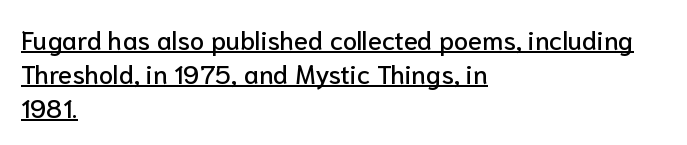
The image shows 26 px text type, upright; set left-aligned, normal line spacing (1.3x), normal letter spacing, underlined.
